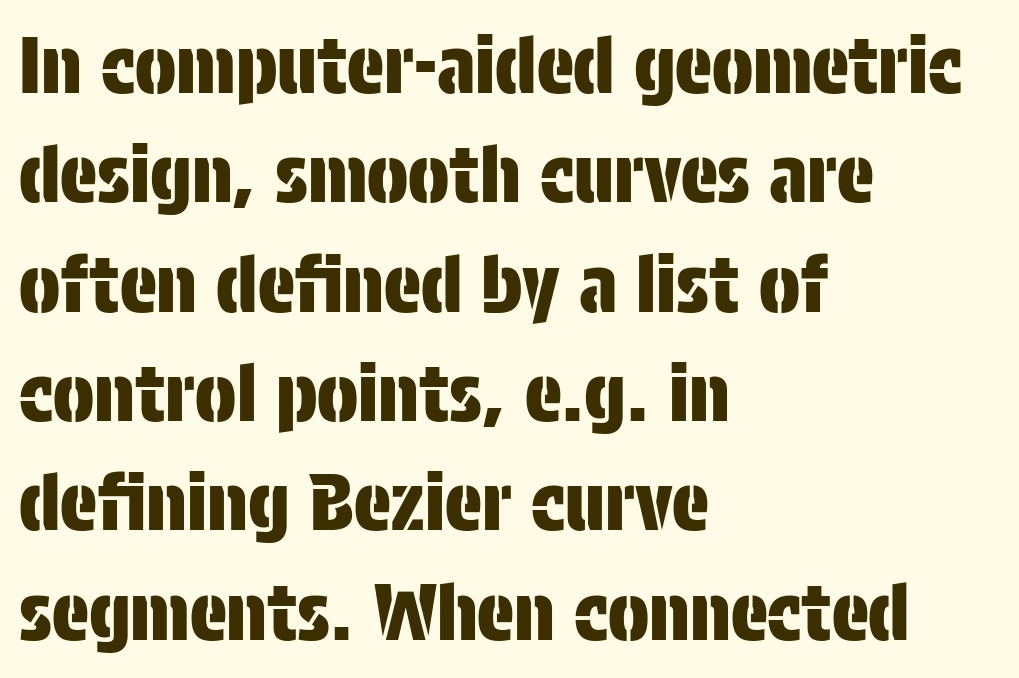
The image shows 77 px condensed sans-serif type, upright; set left-aligned, normal line spacing (1.42x), normal letter spacing, not underlined; low stroke contrast and a large x-height.
